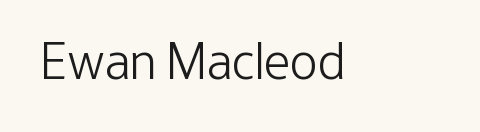
The image shows 52 px light, condensed sans-serif type, upright; set normal letter spacing, not underlined; low stroke contrast and a medium x-height.
